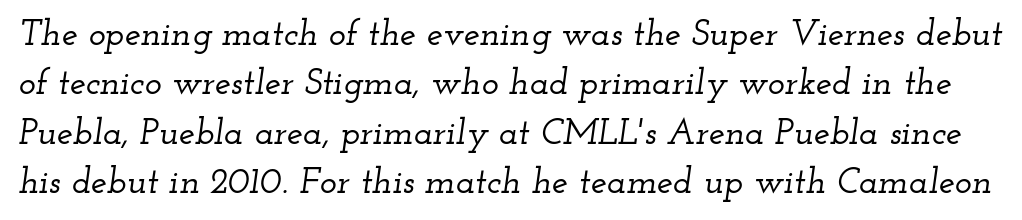
Spacing verdict: proportional, widths tailored to each character. Lines of text with bare space underneath. The characters display serif detailing at their extremities. This sample uses an oblique cut, with every glyph tilted off the vertical. Each word holds together tightly as a unit, with standard inter-letter gaps. How would I describe the line gaps? Plain and ordinary.
